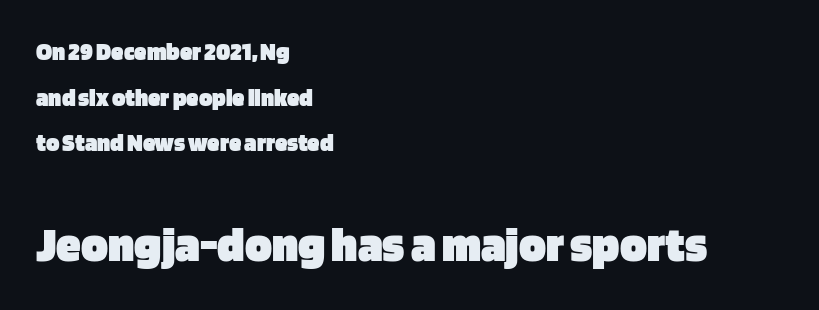
The image shows 50 px heavy sans-serif type, upright; set left-aligned, line spacing 1.83x, normal letter spacing, not underlined; the second (bottom) block is 2.0x larger; low stroke contrast and a large x-height.
